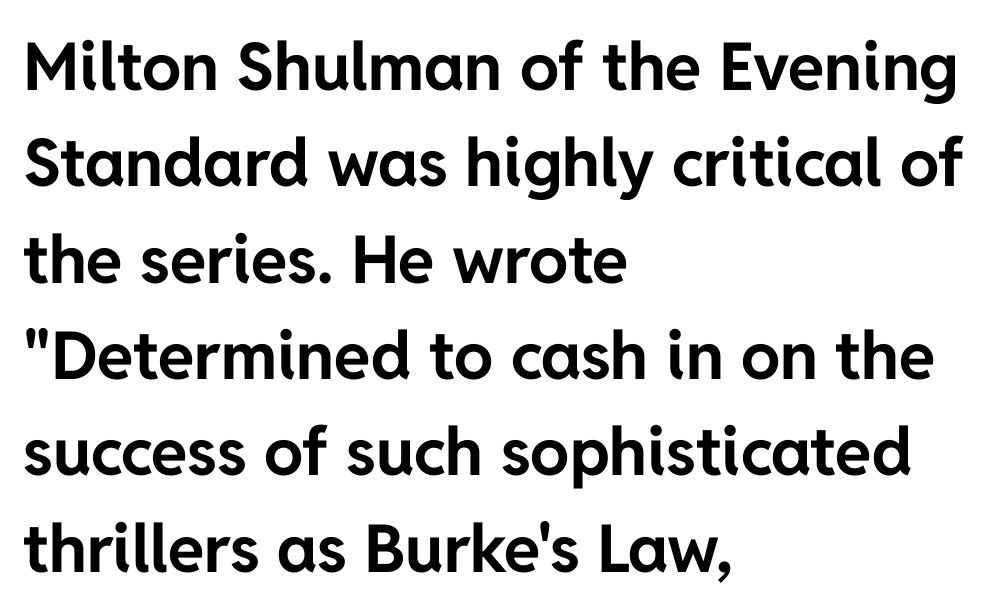
{"serif": "no", "italic": "no", "bold": "yes", "weight": "bold", "width": "normal", "stroke_contrast": "low", "x_height": "medium", "monospaced": "no", "underline": "no", "align": "left", "line_spacing": "normal", "line_spacing_ratio": 1.46, "letter_spacing": "normal", "letter_spacing_em": 0.0, "glyph_px": 66}
